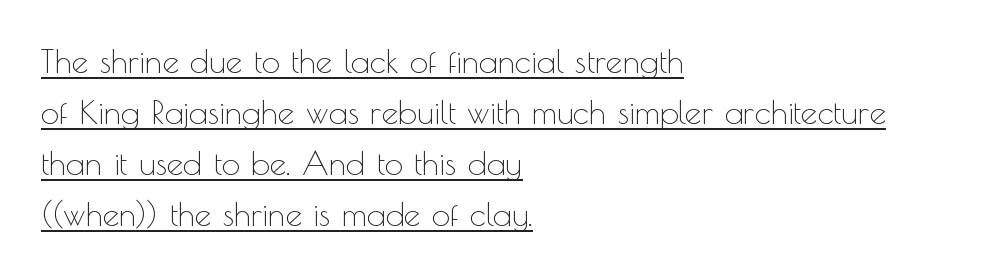
The image shows 33 px thin sans-serif type, upright; set left-aligned, normal line spacing (1.55x), normal letter spacing, underlined; a small x-height.
